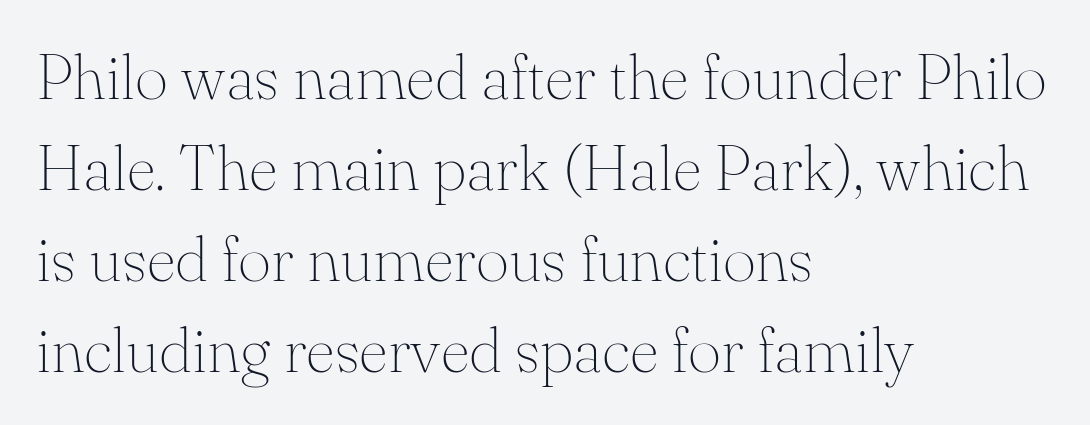
The image shows 64 px thin serif type, upright; set left-aligned, normal line spacing (1.42x), normal letter spacing, not underlined; medium stroke contrast and a small x-height.
